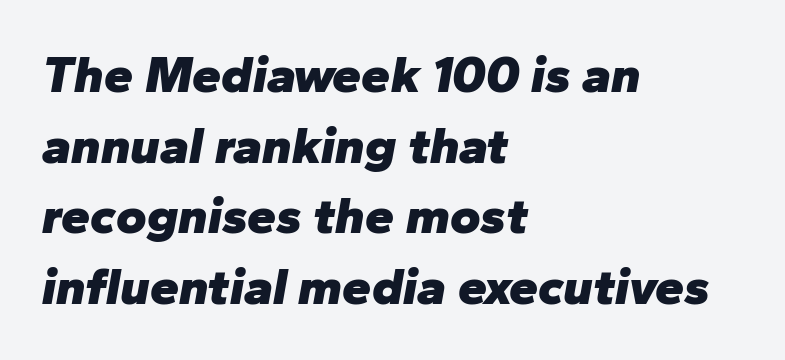
The image shows 52 px heavy type, italic (leaning right); set left-aligned, normal line spacing (1.36x), normal letter spacing, not underlined; low stroke contrast and a medium x-height.
